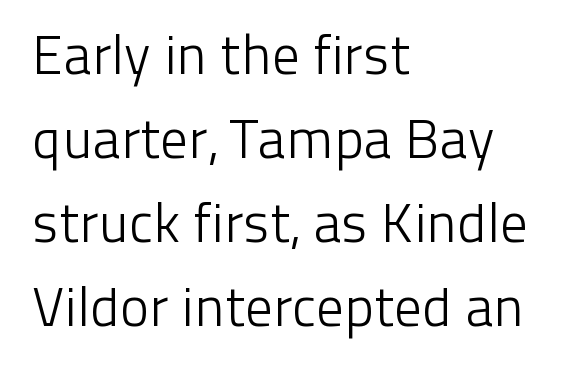
{"serif": "no", "italic": "no", "bold": "no", "weight": "light", "width": "normal", "stroke_contrast": "low", "x_height": "medium", "monospaced": "no", "underline": "no", "align": "left", "line_spacing": "normal", "line_spacing_ratio": 1.53, "letter_spacing": "normal", "letter_spacing_em": 0.0, "glyph_px": 55}
